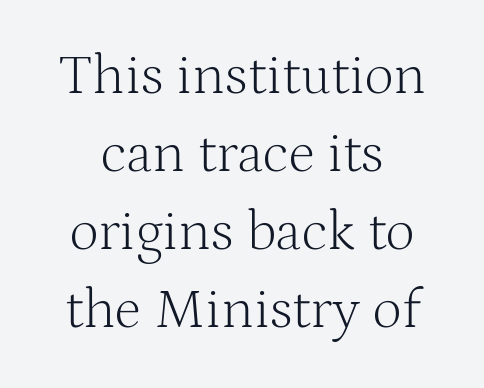
The image shows 57 px light serif type, upright; set centered, normal line spacing (1.37x), normal letter spacing, not underlined; medium stroke contrast and a medium x-height.
